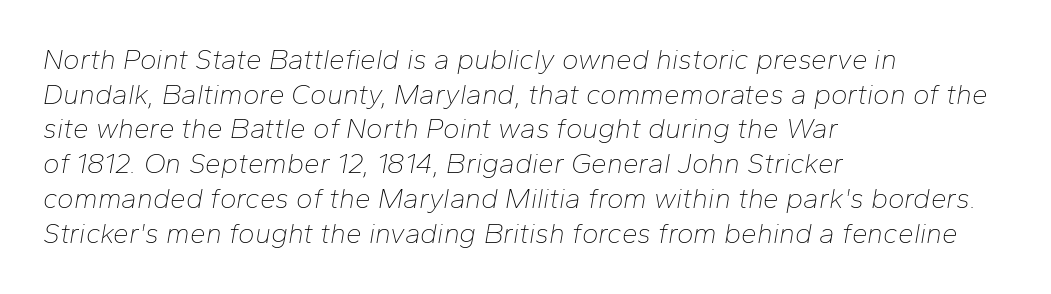
Q: Is the text bold? A: No.
Q: Is the text italic (slanted)? A: Yes, it leans right by about 10 degrees.
Q: Is the text underlined? A: No.
Q: How is the paragraph aligned? A: Left-aligned.
Q: Is the spacing between letters normal or unusually wide? A: Normal.
Q: Width (condensed, normal, or wide)? A: Normal.
Q: Stroke contrast? A: Low.
Q: x-height? A: Medium.
Q: Monospaced? A: No.
